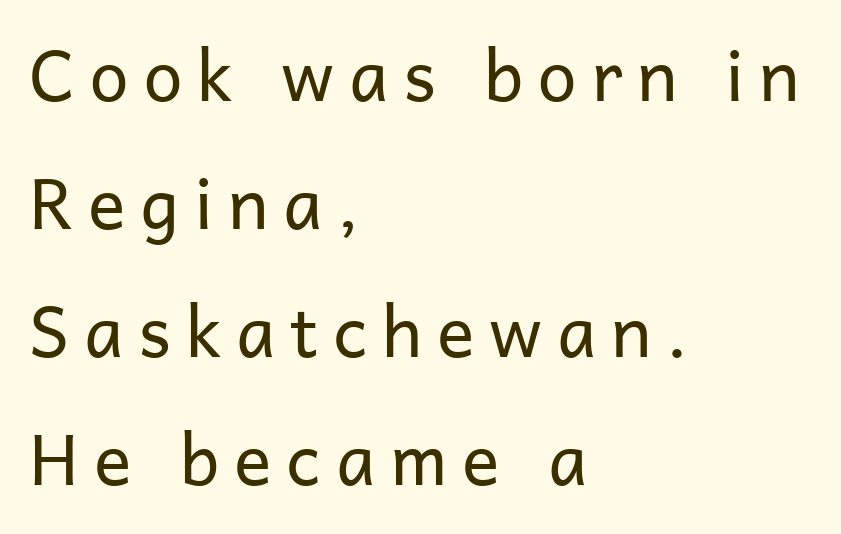
{"serif": "no", "italic": "no", "bold": "no", "weight": "regular", "width": "normal", "stroke_contrast": "low", "x_height": "medium", "monospaced": "no", "underline": "no", "align": "left", "line_spacing_ratio": 1.83, "letter_spacing": "wide", "letter_spacing_em": 0.21, "glyph_px": 70}
